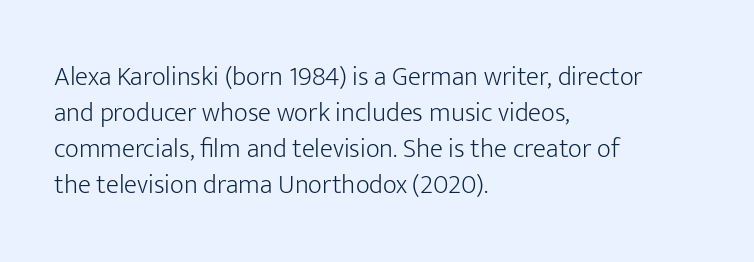
{"italic": "no", "bold": "no", "underline": "no", "align": "left", "line_spacing": "normal", "line_spacing_ratio": 1.33, "letter_spacing": "normal", "letter_spacing_em": 0.0, "glyph_px": 27}
